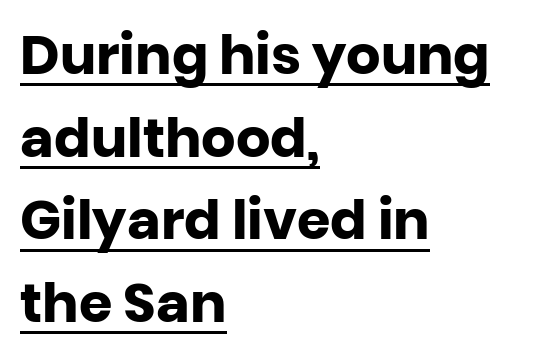
Q: Is the text bold? A: Yes.
Q: Is the text italic (slanted)? A: No, it is upright.
Q: Is the typeface a serif or a sans-serif typeface? A: Sans-serif.
Q: Is the text underlined? A: Yes.
Q: How is the paragraph aligned? A: Left-aligned.
Q: Is the spacing between letters normal or unusually wide? A: Normal.
Q: Is the spacing between lines tight, normal or loose? A: Normal.
Q: Width (condensed, normal, or wide)? A: Normal.
Q: Stroke contrast? A: Low.
Q: x-height? A: Large.
Q: Monospaced? A: No.
